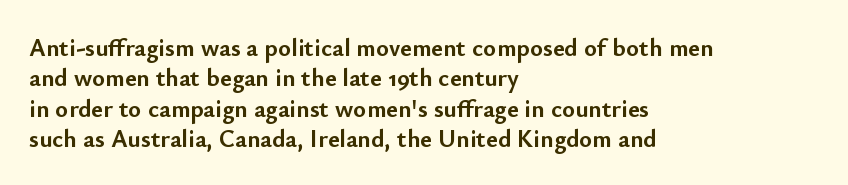
Q: Is the text bold? A: Yes.
Q: Is the text italic (slanted)? A: No, it is upright.
Q: Is the text underlined? A: No.
Q: How is the paragraph aligned? A: Left-aligned.
Q: Is the spacing between letters normal or unusually wide? A: Normal.
